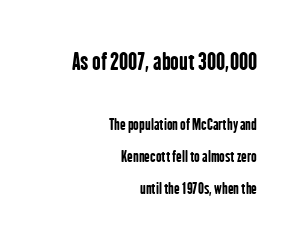
The image shows 23 px bold type, upright; set right-aligned, loose line spacing (2.15x), normal letter spacing, not underlined; the first (top) block is 1.53x larger.
